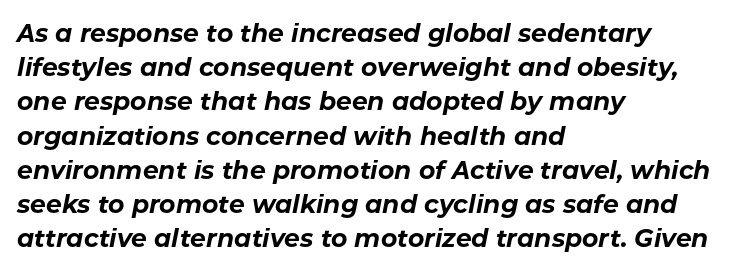
The image shows 25 px bold type, italic (leaning right); set left-aligned, normal line spacing (1.37x), normal letter spacing, not underlined.
